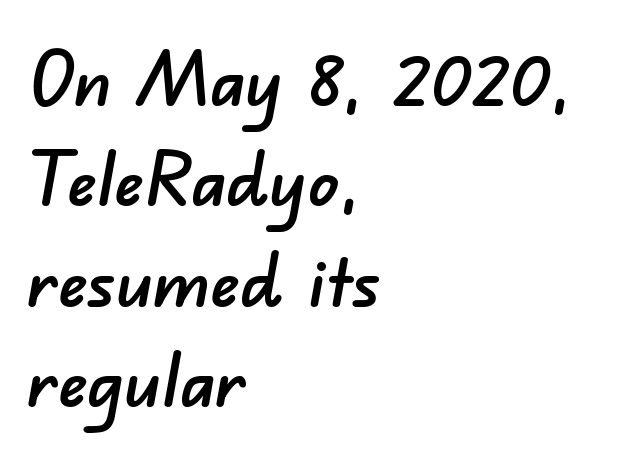
The image shows 75 px sans-serif type; set left-aligned, normal line spacing (1.34x), normal letter spacing, not underlined; low stroke contrast and a small x-height.
